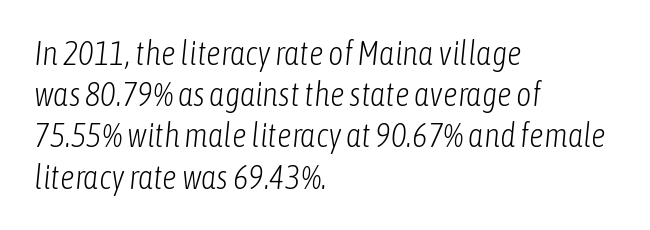
Q: Is the text bold? A: No.
Q: Is the text italic (slanted)? A: Yes, it leans right by about 6 degrees.
Q: Is the text underlined? A: No.
Q: How is the paragraph aligned? A: Left-aligned.
Q: Is the spacing between letters normal or unusually wide? A: Normal.
Q: Is the spacing between lines tight, normal or loose? A: Normal.
Q: Width (condensed, normal, or wide)? A: Condensed.
Q: Stroke contrast? A: Low.
Q: x-height? A: Medium.
Q: Monospaced? A: No.
